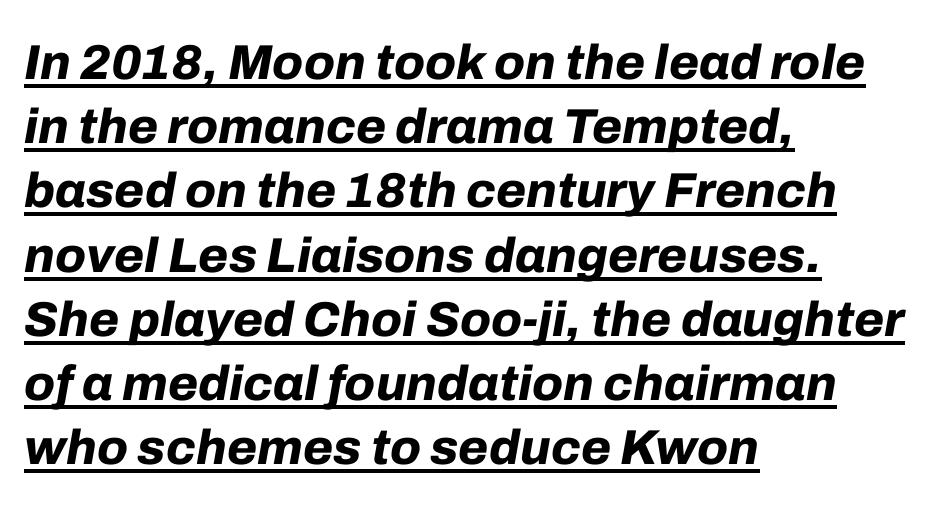
The image shows 49 px bold type, italic (leaning right); set left-aligned, normal line spacing (1.31x), normal letter spacing, underlined; low stroke contrast and a medium x-height.
